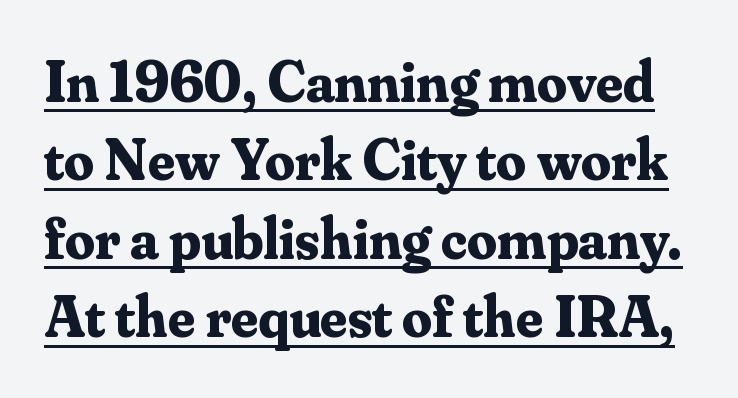
Q: Is the text bold? A: Yes.
Q: Is the text italic (slanted)? A: No, it is upright.
Q: Is the typeface a serif or a sans-serif typeface? A: Serif.
Q: Is the text underlined? A: Yes.
Q: Is the spacing between letters normal or unusually wide? A: Normal.
Q: Is the spacing between lines tight, normal or loose? A: Normal.
Q: Width (condensed, normal, or wide)? A: Normal.
Q: Stroke contrast? A: Medium.
Q: x-height? A: Small.
Q: Monospaced? A: No.
